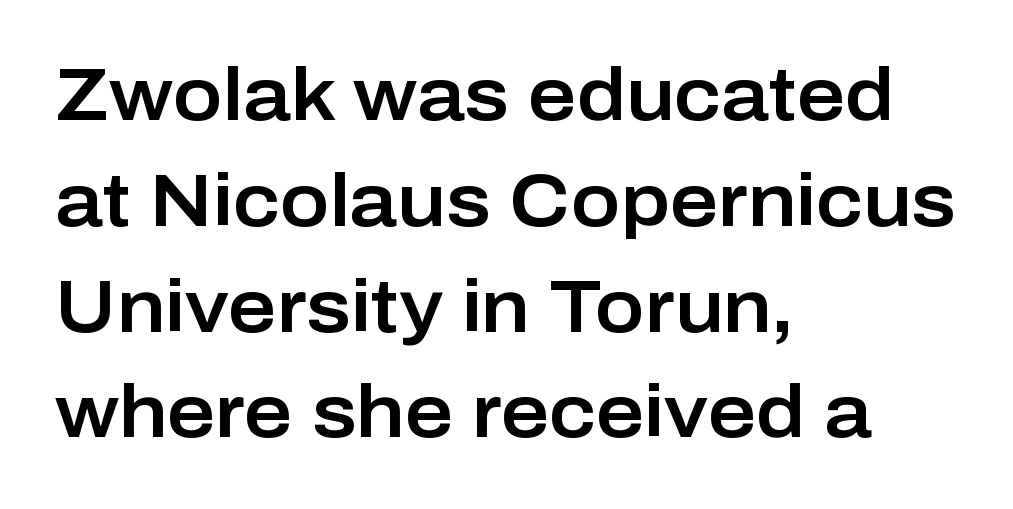
{"serif": "no", "italic": "no", "width": "normal", "stroke_contrast": "low", "x_height": "medium", "monospaced": "no", "underline": "no", "align": "left", "line_spacing": "normal", "line_spacing_ratio": 1.43, "letter_spacing": "normal", "letter_spacing_em": 0.0, "glyph_px": 74}
